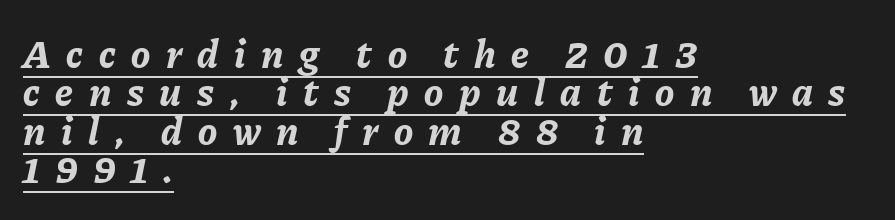
{"italic": "yes", "lean": "right", "slant_degrees": 11, "bold": "yes", "weight": "bold", "width": "normal", "stroke_contrast": "low", "x_height": "medium", "monospaced": "no", "underline": "yes", "align": "left", "line_spacing": "tight", "line_spacing_ratio": 0.96, "letter_spacing": "wide", "letter_spacing_em": 0.39, "glyph_px": 40}
